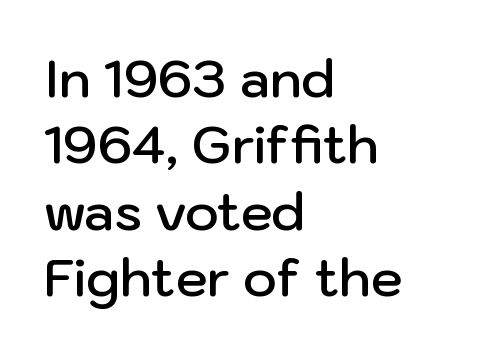
{"serif": "no", "italic": "no", "bold": "semi", "weight": "semibold", "width": "normal", "stroke_contrast": "low", "x_height": "medium", "monospaced": "no", "underline": "no", "align": "left", "line_spacing": "normal", "line_spacing_ratio": 1.3, "letter_spacing": "normal", "letter_spacing_em": 0.0, "glyph_px": 51}
